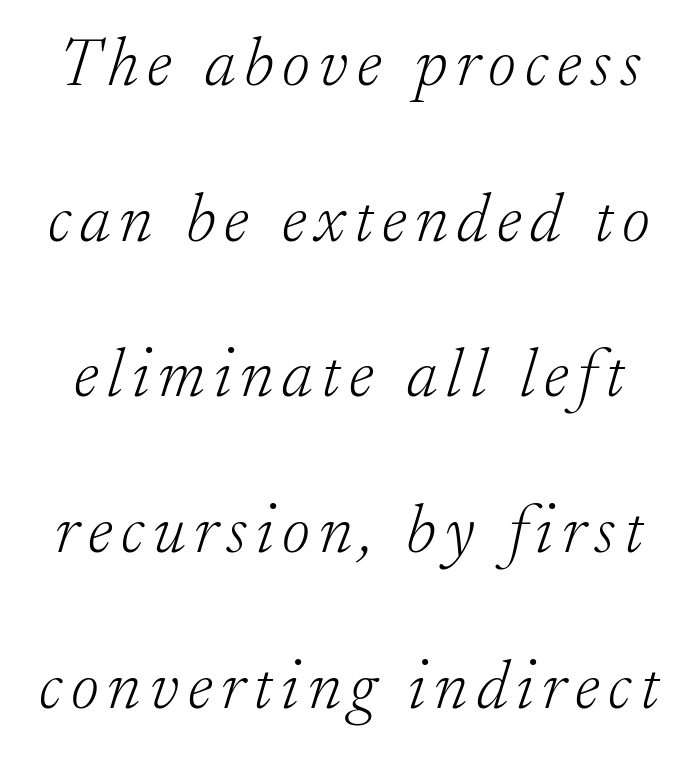
Q: Is the text bold? A: No.
Q: Is the text italic (slanted)? A: Yes, it leans right by about 17 degrees.
Q: Is the typeface a serif or a sans-serif typeface? A: Serif.
Q: Is the text underlined? A: No.
Q: Is the spacing between lines tight, normal or loose? A: Loose.
Q: Width (condensed, normal, or wide)? A: Normal.
Q: Stroke contrast? A: Low.
Q: x-height? A: Small.
Q: Monospaced? A: No.
